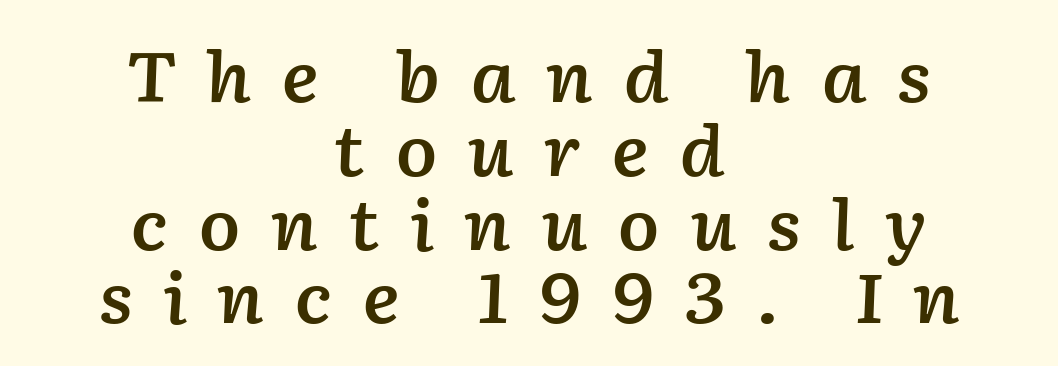
Q: Is the text bold? A: Semi-bold.
Q: Is the text italic (slanted)? A: Yes, it leans right by about 2 degrees.
Q: Is the text underlined? A: No.
Q: How is the paragraph aligned? A: Centered.
Q: Is the spacing between letters normal or unusually wide? A: Unusually wide.
Q: Is the spacing between lines tight, normal or loose? A: Tight.
Q: Width (condensed, normal, or wide)? A: Normal.
Q: Stroke contrast? A: Low.
Q: x-height? A: Medium.
Q: Monospaced? A: No.
